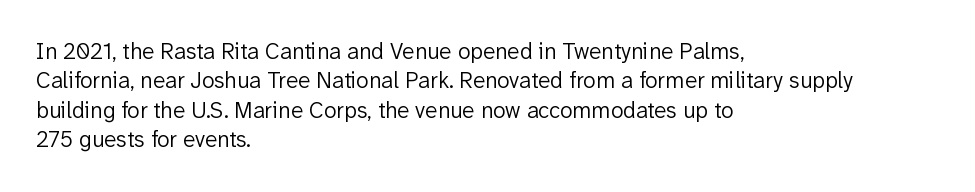
It's the straight-up-and-down kind of type. The face used here is rendered with its standard letterfit. The setting favours the left margin, as ordinary paragraphs usually do. This is not heavy type; no bold has been used. Interline gaps are of average width in this sample.
